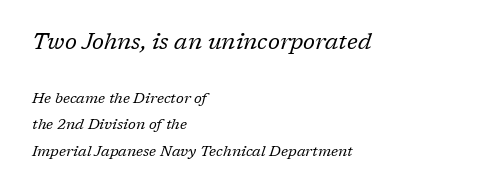
Letters have the restrained weight of plain body copy at most. The whole block is typeset with a tilt. Letter spacing: default. Nobody drew a line under any word here.
